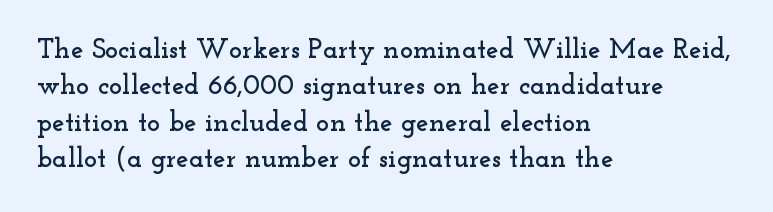
The image shows 28 px wide serif type, upright; set left-aligned, normal line spacing (1.3x), normal letter spacing, not underlined; low stroke contrast and a small x-height.
